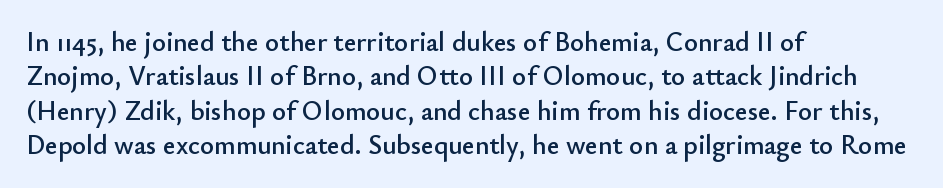
Q: Is the text italic (slanted)? A: No, it is upright.
Q: Is the text underlined? A: No.
Q: How is the paragraph aligned? A: Left-aligned.
Q: Is the spacing between letters normal or unusually wide? A: Normal.
Q: Is the spacing between lines tight, normal or loose? A: Normal.
